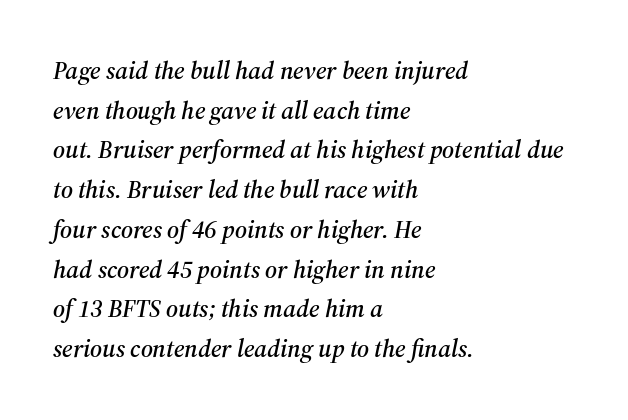
The image shows 25 px text type, italic (leaning right); set left-aligned, normal line spacing (1.59x), normal letter spacing, not underlined.
